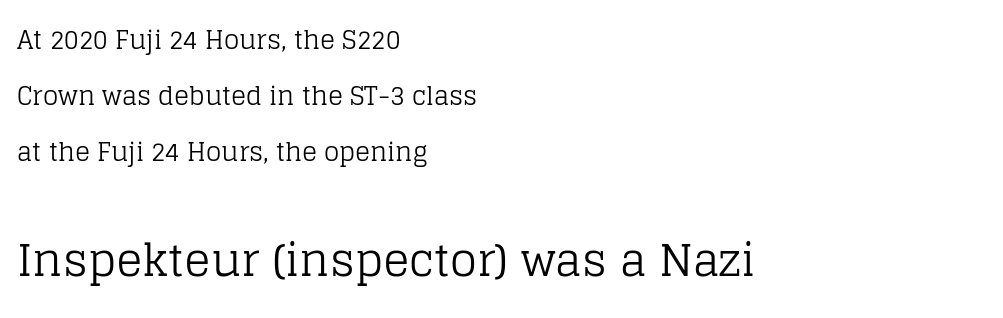
{"serif": "yes", "italic": "no", "bold": "no", "weight": "regular", "width": "normal", "stroke_contrast": "low", "x_height": "large", "monospaced": "no", "underline": "no", "align": "left", "line_spacing": "loose", "line_spacing_ratio": 2.24, "letter_spacing": "normal", "letter_spacing_em": 0.0, "larger_block": "second", "size_ratio": 1.76, "glyph_px": 44}
